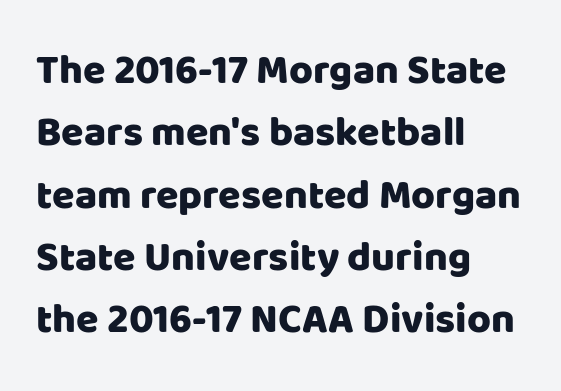
Q: Is the text italic (slanted)? A: No, it is upright.
Q: Is the typeface a serif or a sans-serif typeface? A: Sans-serif.
Q: Is the text underlined? A: No.
Q: How is the paragraph aligned? A: Left-aligned.
Q: Is the spacing between letters normal or unusually wide? A: Normal.
Q: Is the spacing between lines tight, normal or loose? A: Normal.
Q: Width (condensed, normal, or wide)? A: Normal.
Q: Stroke contrast? A: Low.
Q: x-height? A: Large.
Q: Monospaced? A: No.
